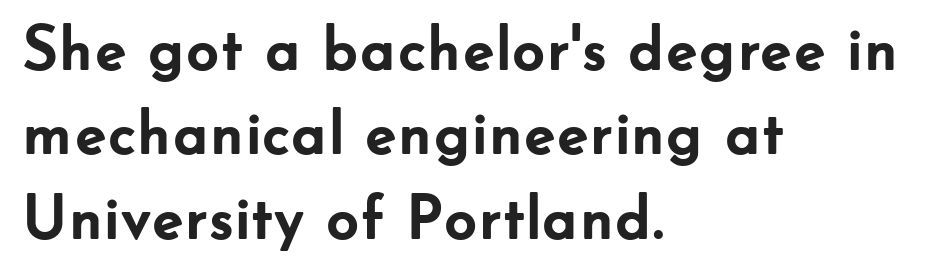
The image shows 64 px semibold sans-serif type, upright; set left-aligned, normal line spacing (1.32x), normal letter spacing, not underlined; low stroke contrast and a small x-height.
